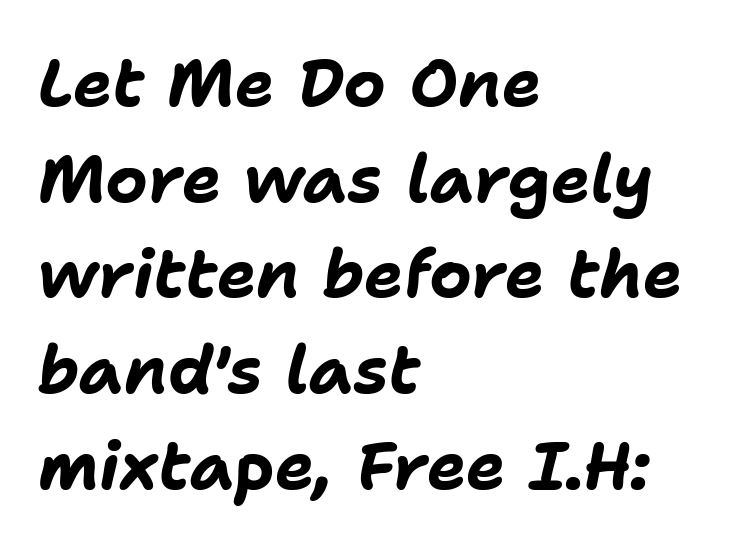
Q: Is the text bold? A: Yes.
Q: Is the text italic (slanted)? A: Yes, it leans right by about 11 degrees.
Q: Is the text underlined? A: No.
Q: How is the paragraph aligned? A: Left-aligned.
Q: Is the spacing between letters normal or unusually wide? A: Normal.
Q: Is the spacing between lines tight, normal or loose? A: Normal.
Q: Width (condensed, normal, or wide)? A: Normal.
Q: Stroke contrast? A: Low.
Q: x-height? A: Medium.
Q: Monospaced? A: No.
